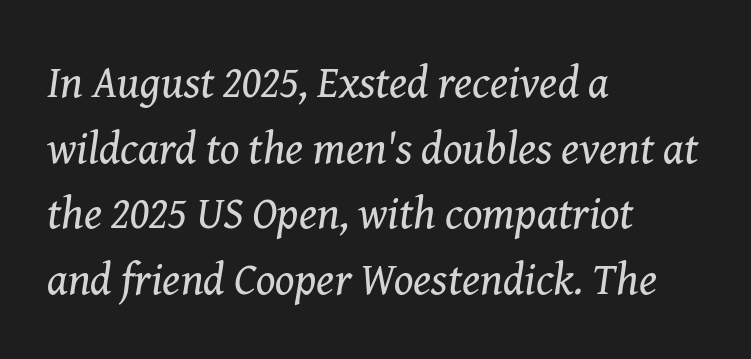
The image shows 45 px regular-weight serif type, italic (leaning right); set left-aligned, normal line spacing (1.46x), normal letter spacing, not underlined; medium stroke contrast and a medium x-height.
